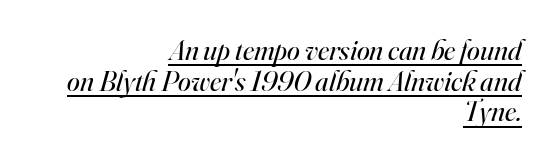
The image shows 29 px regular-weight serif type, italic (leaning right); set right-aligned, tight line spacing (1.06x), normal letter spacing, underlined; high stroke contrast and a small x-height.
